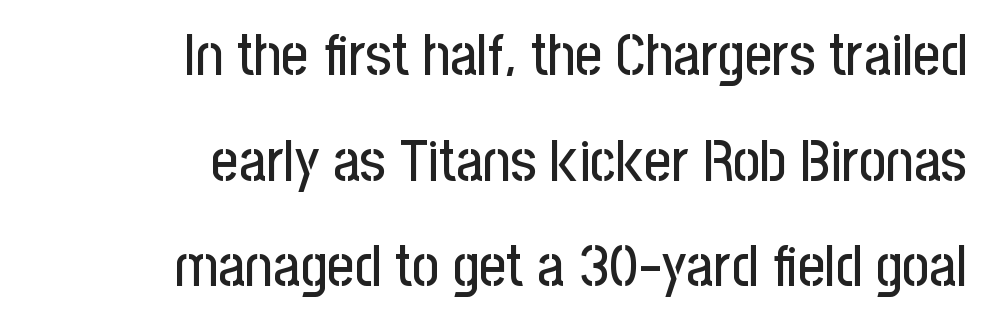
Q: Is the text italic (slanted)? A: No, it is upright.
Q: Is the typeface a serif or a sans-serif typeface? A: Sans-serif.
Q: Is the text underlined? A: No.
Q: How is the paragraph aligned? A: Right-aligned.
Q: Is the spacing between letters normal or unusually wide? A: Normal.
Q: Width (condensed, normal, or wide)? A: Condensed.
Q: Stroke contrast? A: Low.
Q: x-height? A: Medium.
Q: Monospaced? A: No.
